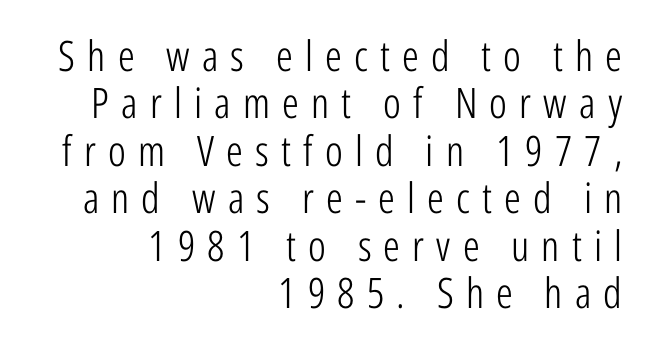
Q: Is the text bold? A: No.
Q: Is the text italic (slanted)? A: No, it is upright.
Q: Is the typeface a serif or a sans-serif typeface? A: Sans-serif.
Q: Is the text underlined? A: No.
Q: How is the paragraph aligned? A: Right-aligned.
Q: Is the spacing between letters normal or unusually wide? A: Unusually wide.
Q: Is the spacing between lines tight, normal or loose? A: Tight.
Q: Width (condensed, normal, or wide)? A: Condensed.
Q: Stroke contrast? A: Low.
Q: x-height? A: Medium.
Q: Monospaced? A: No.
